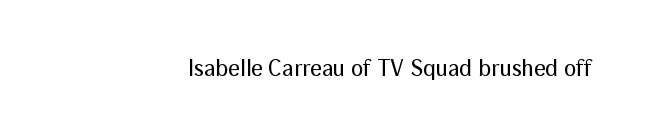
Compared with a typical body face, this is equally light or lighter still. Does the copy run flush right? Yes — the right margin is perfectly even. Descender tails drop into unmarked territory. You could call the tracking neutral — neither tight nor loose. Italic? Not at all — the glyphs are vertical.
